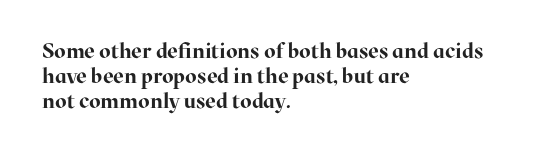
{"italic": "no", "bold": "yes", "underline": "no", "align": "left", "line_spacing_ratio": 1.2, "letter_spacing": "normal", "letter_spacing_em": 0.0, "glyph_px": 21}
